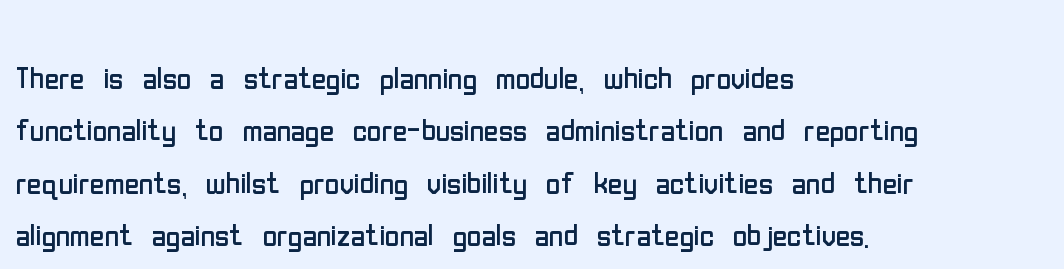
{"serif": "no", "italic": "no", "bold": "no", "weight": "regular", "width": "condensed", "stroke_contrast": "low", "x_height": "medium", "monospaced": "no", "underline": "no", "align": "left", "line_spacing": "normal", "line_spacing_ratio": 1.34, "letter_spacing": "normal", "letter_spacing_em": 0.0, "glyph_px": 39}
